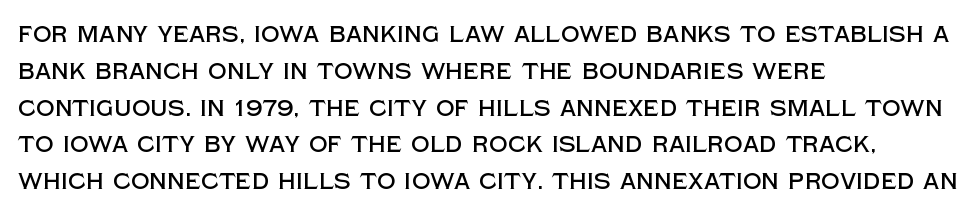
The image shows 23 px text type, upright; set left-aligned, normal line spacing (1.6x), normal letter spacing, not underlined.
